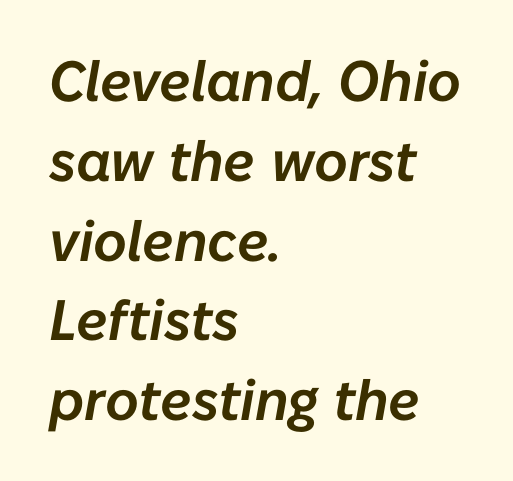
Q: Is the text italic (slanted)? A: Yes, it leans right by about 10 degrees.
Q: Is the text underlined? A: No.
Q: How is the paragraph aligned? A: Left-aligned.
Q: Is the spacing between letters normal or unusually wide? A: Normal.
Q: Is the spacing between lines tight, normal or loose? A: Normal.
Q: Width (condensed, normal, or wide)? A: Normal.
Q: Stroke contrast? A: Low.
Q: x-height? A: Medium.
Q: Monospaced? A: No.
